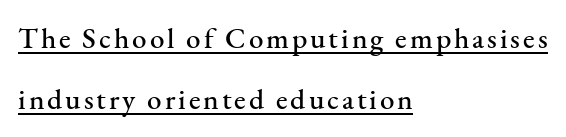
The passage is arranged the way most books set body copy — flush left. Think of a printed novel: that variable character pitch is what you see here. Successive baselines arrive slowly, with a big drop between each. Does a line run under the words? Yes, clearly. What kind of face is this? One with serifs. The type sits square on the baseline with zero lean.
